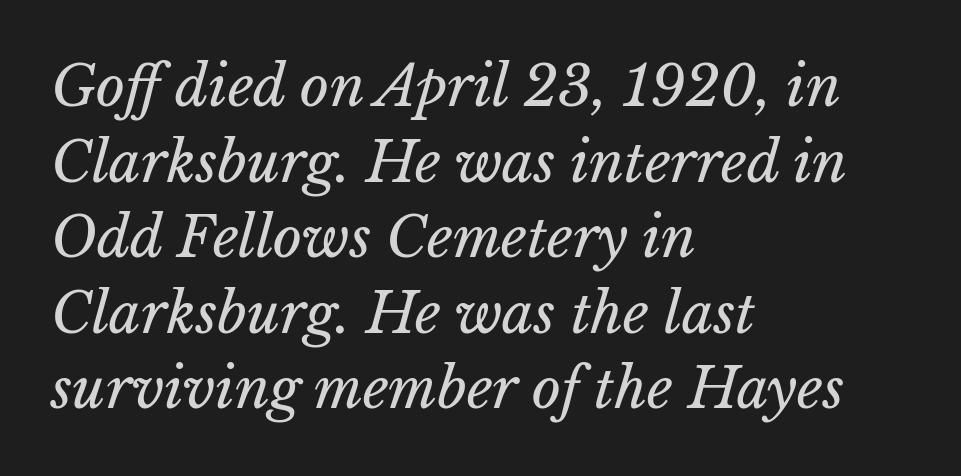
Q: Is the text bold? A: No.
Q: Is the text underlined? A: No.
Q: How is the paragraph aligned? A: Left-aligned.
Q: Is the spacing between letters normal or unusually wide? A: Normal.
Q: Is the spacing between lines tight, normal or loose? A: Normal.
Q: Width (condensed, normal, or wide)? A: Normal.
Q: Stroke contrast? A: Low.
Q: x-height? A: Medium.
Q: Monospaced? A: No.
